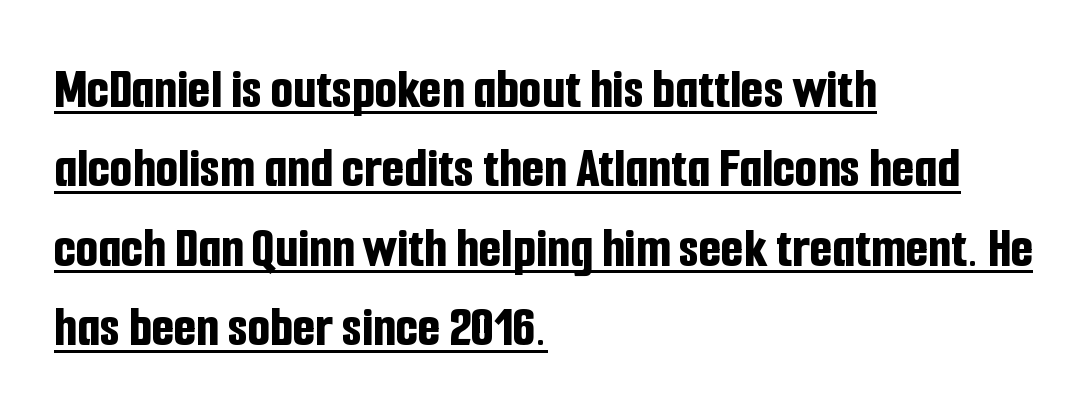
The image shows 58 px bold, condensed sans-serif type, upright; set left-aligned, normal line spacing (1.37x), normal letter spacing, underlined; low stroke contrast and a medium x-height.
